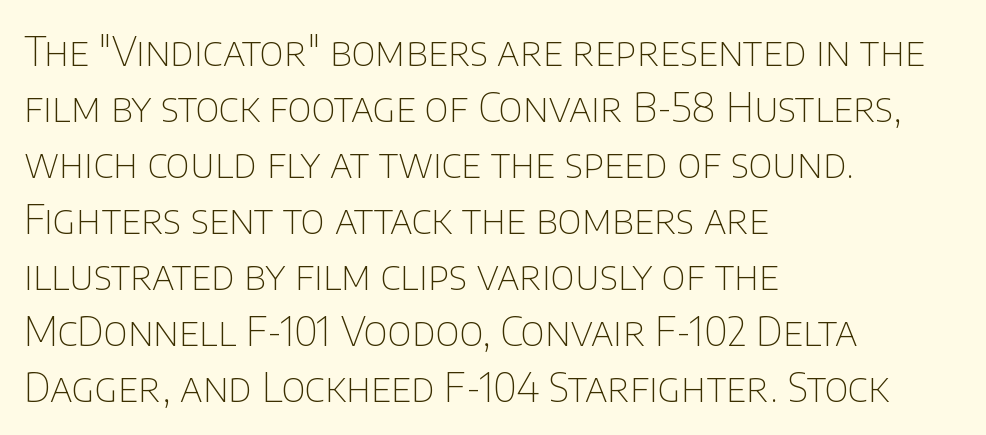
The image shows 40 px thin sans-serif type, upright; set left-aligned, normal line spacing (1.4x), normal letter spacing, not underlined; low stroke contrast and a large x-height.
